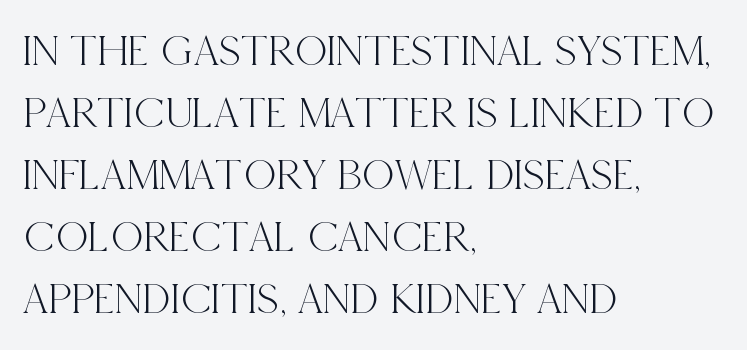
Letters rest on an invisible, unmarked baseline. The rag falls on the right side of this text block. Tall strokes in this sample are plumb rather than angled. Font category for this specimen: serif. Students, observe: this is what conventionally led text looks like. Caption: standard tracking, unaltered.
